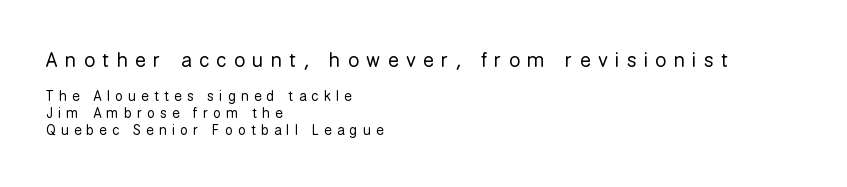
{"italic": "no", "bold": "no", "underline": "no", "align": "left", "line_spacing_ratio": 1.21, "letter_spacing": "wide", "letter_spacing_em": 0.37, "larger_block": "first", "size_ratio": 1.43, "glyph_px": 20}
